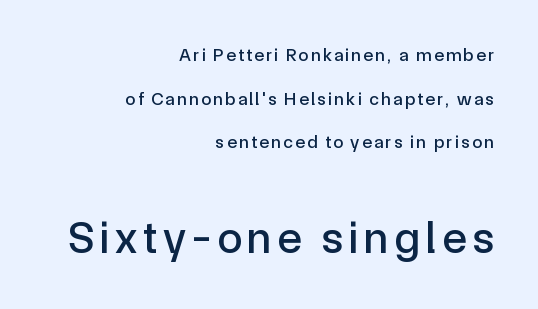
Larger block? The one below; the one above is distinctly smaller. Each letter's strokes conclude bluntly, with no projecting serifs. A typesetter would call this proportional, since set widths differ per character. This sample trades compactness for vertical openness between lines.
